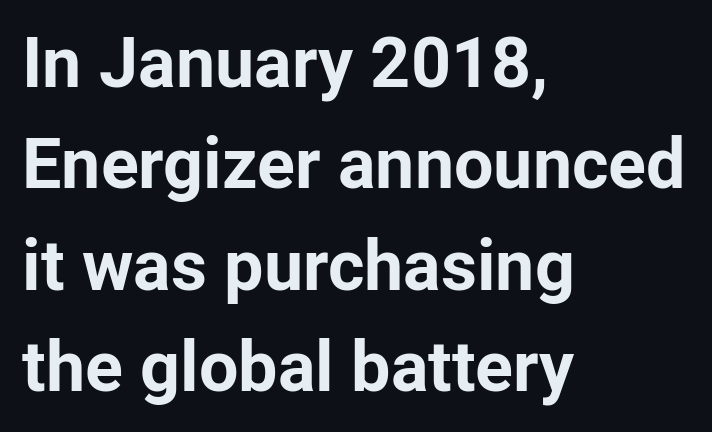
Q: Is the text bold? A: Yes.
Q: Is the text italic (slanted)? A: No, it is upright.
Q: Is the typeface a serif or a sans-serif typeface? A: Sans-serif.
Q: Is the text underlined? A: No.
Q: How is the paragraph aligned? A: Left-aligned.
Q: Is the spacing between letters normal or unusually wide? A: Normal.
Q: Is the spacing between lines tight, normal or loose? A: Normal.
Q: Width (condensed, normal, or wide)? A: Normal.
Q: Stroke contrast? A: Low.
Q: x-height? A: Medium.
Q: Monospaced? A: No.
